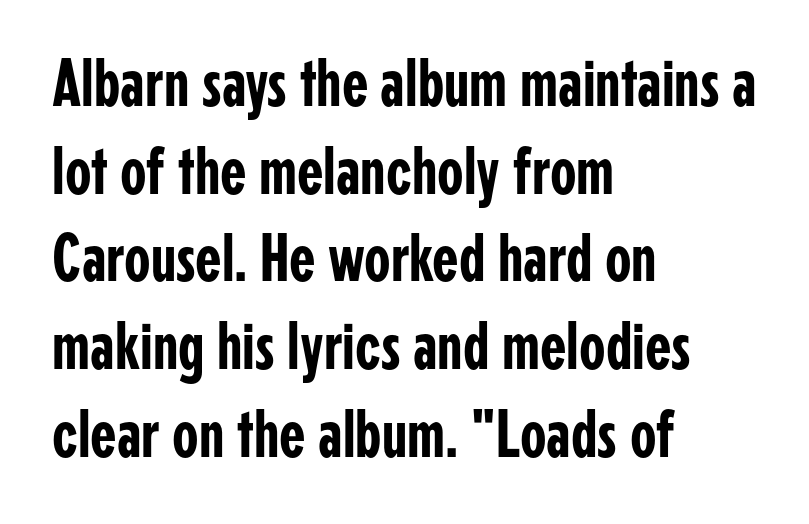
Q: Is the text italic (slanted)? A: No, it is upright.
Q: Is the typeface a serif or a sans-serif typeface? A: Sans-serif.
Q: Is the text underlined? A: No.
Q: How is the paragraph aligned? A: Left-aligned.
Q: Is the spacing between letters normal or unusually wide? A: Normal.
Q: Is the spacing between lines tight, normal or loose? A: Normal.
Q: Width (condensed, normal, or wide)? A: Condensed.
Q: Stroke contrast? A: Low.
Q: x-height? A: Medium.
Q: Monospaced? A: No.
